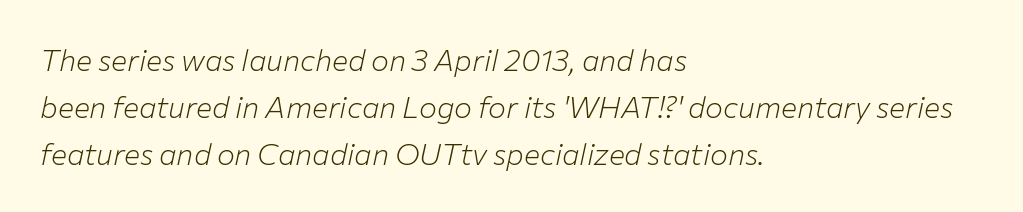
{"italic": "yes", "lean": "right", "slant_degrees": 12, "bold": "no", "weight": "light", "width": "normal", "stroke_contrast": "low", "x_height": "medium", "monospaced": "no", "underline": "no", "align": "left", "line_spacing": "normal", "line_spacing_ratio": 1.56, "letter_spacing": "normal", "letter_spacing_em": 0.0, "glyph_px": 30}
